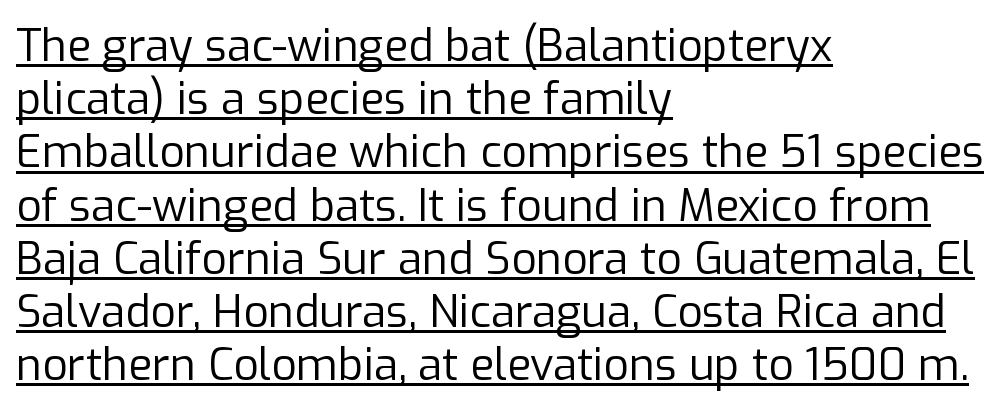
The image shows 44 px regular-weight sans-serif type, upright; set left-aligned, line spacing 1.21x, normal letter spacing, underlined; low stroke contrast and a medium x-height.
